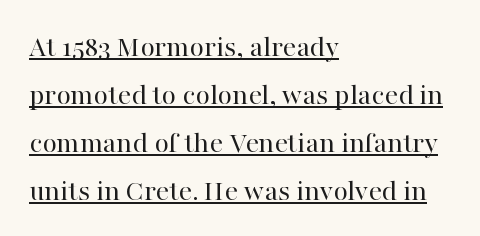
The image shows 30 px regular-weight serif type, upright; set left-aligned, normal line spacing (1.6x), normal letter spacing, underlined; high stroke contrast and a medium x-height.
